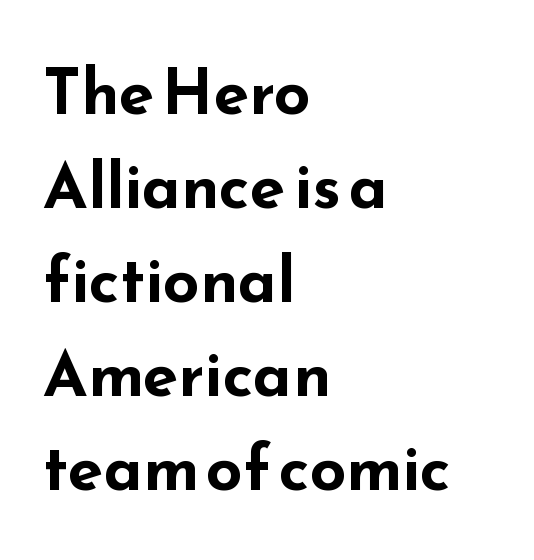
Q: Is the text bold? A: Yes.
Q: Is the text italic (slanted)? A: No, it is upright.
Q: Is the typeface a serif or a sans-serif typeface? A: Sans-serif.
Q: Is the text underlined? A: No.
Q: How is the paragraph aligned? A: Left-aligned.
Q: Is the spacing between letters normal or unusually wide? A: Normal.
Q: Is the spacing between lines tight, normal or loose? A: Normal.
Q: Width (condensed, normal, or wide)? A: Wide.
Q: Stroke contrast? A: Low.
Q: x-height? A: Small.
Q: Monospaced? A: No.
